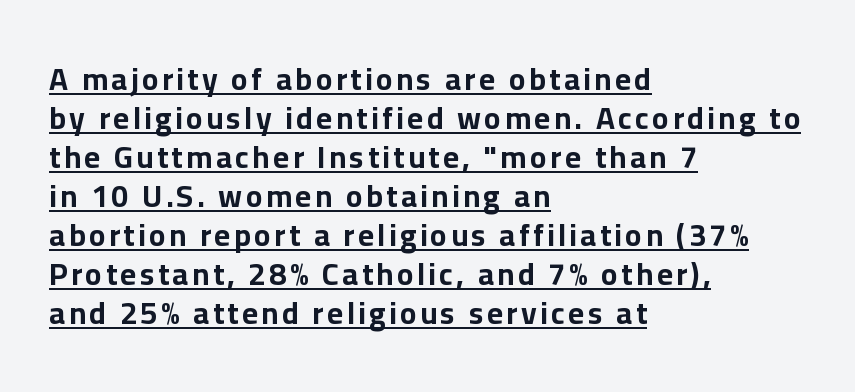
The image shows 31 px bold sans-serif type, upright; set left-aligned, normal line spacing (1.26x), underlined; low stroke contrast and a medium x-height.
